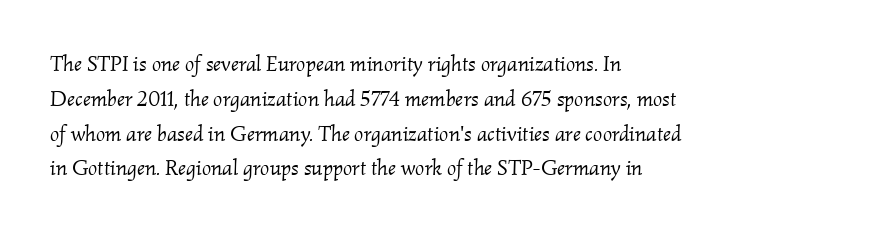
The image shows 22 px text type, italic (leaning right); set left-aligned, normal line spacing (1.58x), normal letter spacing, not underlined.
